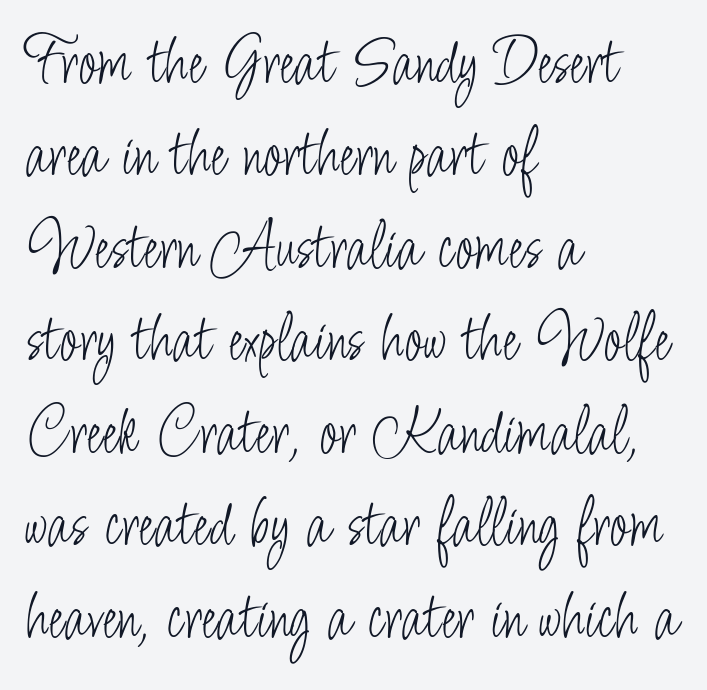
Vertical spacing — default. The rag falls on the right side of this text block. The strokes are not fattened; the text isn't bold. Caption: standard tracking, unaltered. The passage shown is typed in a proportional face where columns would drift.
